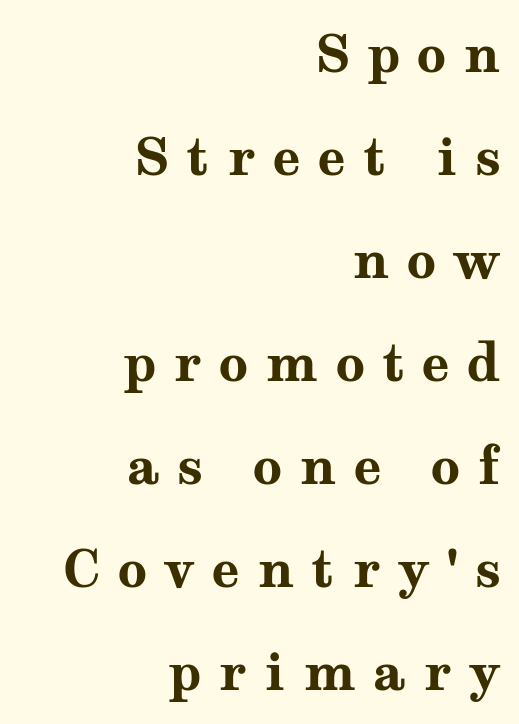
A dark, heavy texture on the line: the type is bold. Descenders are the only things crossing below the line. The type sits square on the baseline with zero lean. Check where the strokes stop: tiny serifs finish them off. Varying glyph widths throughout — classic text-font behaviour. Reading down the column, the eye jumps a long way to each next line.
